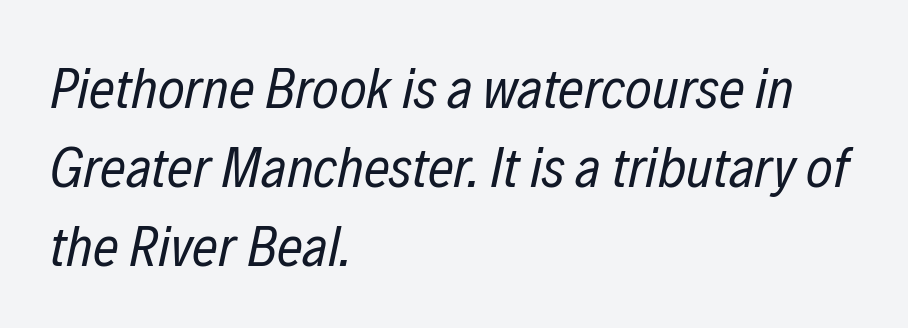
Q: Is the text bold? A: No.
Q: Is the text italic (slanted)? A: Yes, it leans right by about 12 degrees.
Q: Is the text underlined? A: No.
Q: How is the paragraph aligned? A: Left-aligned.
Q: Is the spacing between letters normal or unusually wide? A: Normal.
Q: Is the spacing between lines tight, normal or loose? A: Normal.
Q: Width (condensed, normal, or wide)? A: Condensed.
Q: Stroke contrast? A: Low.
Q: x-height? A: Medium.
Q: Monospaced? A: No.
